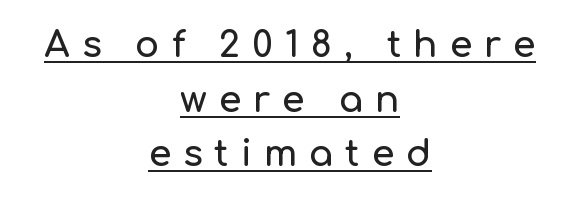
Q: Is the text italic (slanted)? A: No, it is upright.
Q: Is the typeface a serif or a sans-serif typeface? A: Sans-serif.
Q: Is the text underlined? A: Yes.
Q: How is the paragraph aligned? A: Centered.
Q: Is the spacing between letters normal or unusually wide? A: Unusually wide.
Q: Is the spacing between lines tight, normal or loose? A: Normal.
Q: Width (condensed, normal, or wide)? A: Normal.
Q: Stroke contrast? A: Low.
Q: x-height? A: Medium.
Q: Monospaced? A: No.
